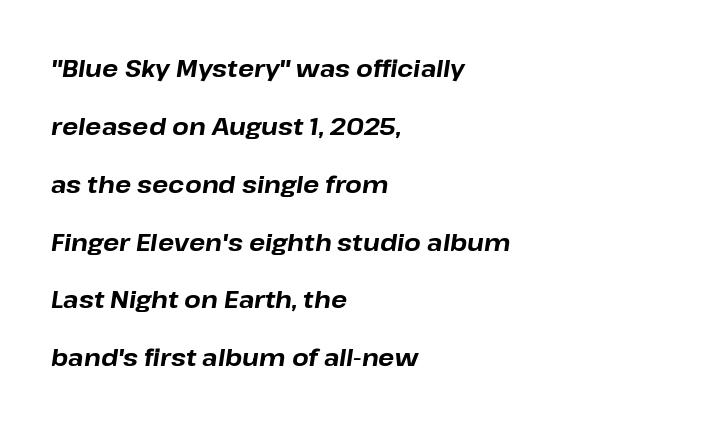
Q: Is the text bold? A: Yes.
Q: Is the text italic (slanted)? A: Yes, it leans right by about 8 degrees.
Q: Is the text underlined? A: No.
Q: How is the paragraph aligned? A: Left-aligned.
Q: Is the spacing between letters normal or unusually wide? A: Normal.
Q: Is the spacing between lines tight, normal or loose? A: Loose.
